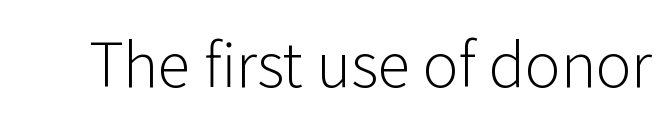
The image shows 60 px light sans-serif type, upright; set normal letter spacing, not underlined; low stroke contrast and a medium x-height.
